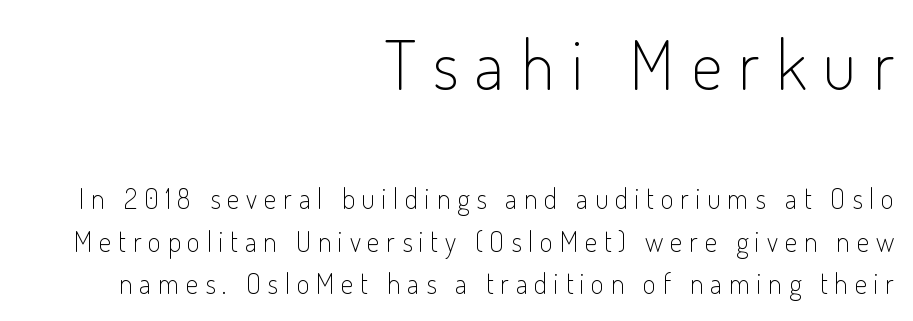
The image shows 69 px light, condensed sans-serif type, upright; set right-aligned, normal line spacing (1.53x), unusually wide letter spacing (+0.24 em), not underlined; the first (top) block is 2.46x larger; low stroke contrast and a small x-height.
